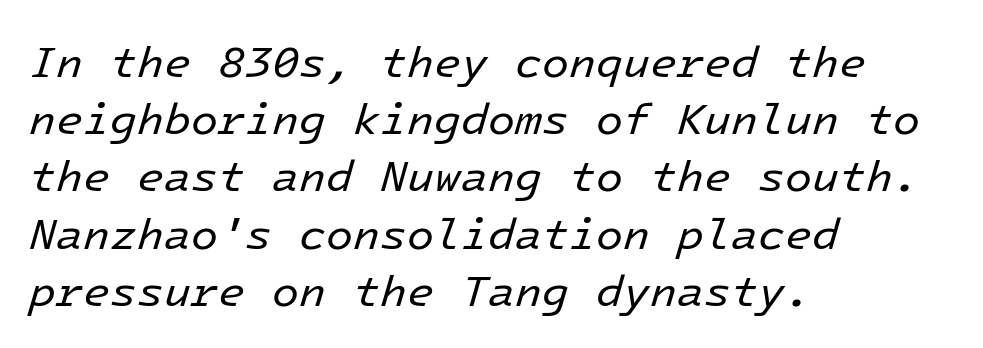
Q: Is the text bold? A: No.
Q: Is the text italic (slanted)? A: Yes, it leans right by about 16 degrees.
Q: Is the text underlined? A: No.
Q: How is the paragraph aligned? A: Left-aligned.
Q: Is the spacing between letters normal or unusually wide? A: Normal.
Q: Is the spacing between lines tight, normal or loose? A: Normal.
Q: Width (condensed, normal, or wide)? A: Normal.
Q: Stroke contrast? A: Low.
Q: x-height? A: Medium.
